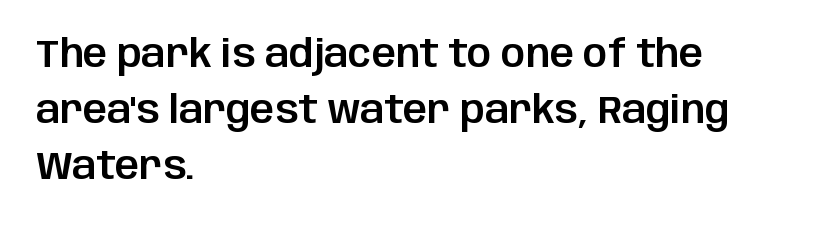
The image shows 38 px sans-serif type, upright; set left-aligned, normal line spacing (1.47x), normal letter spacing, not underlined; low stroke contrast and a large x-height.
